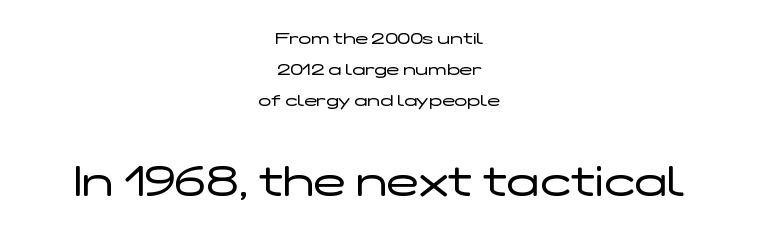
The image shows 43 px regular-weight, wide sans-serif type, upright; set centered, line spacing 1.81x, normal letter spacing, not underlined; the second (bottom) block is 2.53x larger; low stroke contrast and a medium x-height.
